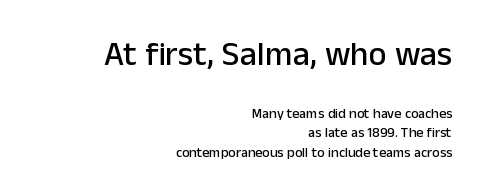
Q: Is the text italic (slanted)? A: No, it is upright.
Q: Is the typeface a serif or a sans-serif typeface? A: Sans-serif.
Q: Is the text underlined? A: No.
Q: How is the paragraph aligned? A: Right-aligned.
Q: Is the spacing between letters normal or unusually wide? A: Normal.
Q: Is the spacing between lines tight, normal or loose? A: Normal.
Q: Which block of text is set in a larger size, the first (top) or the second (bottom)? A: The first (top) one.
Q: Width (condensed, normal, or wide)? A: Normal.
Q: Stroke contrast? A: Low.
Q: x-height? A: Medium.
Q: Monospaced? A: No.
